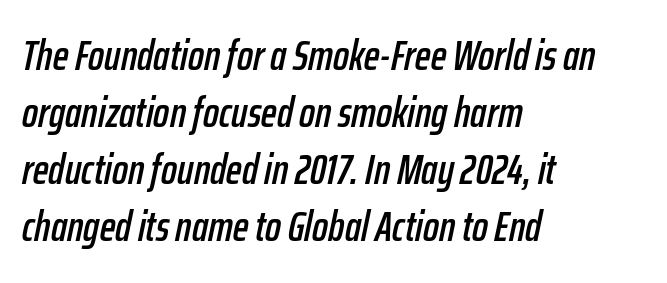
Varying glyph widths throughout — classic text-font behaviour. The lines sit at an ordinary, default distance from one another. Nobody drew a line under any word here. This sample uses an oblique cut, with every glyph tilted off the vertical. The lines in this sample share a left origin and differ only in where they stop. Tracking value appears to be zero — textbook default spacing.
